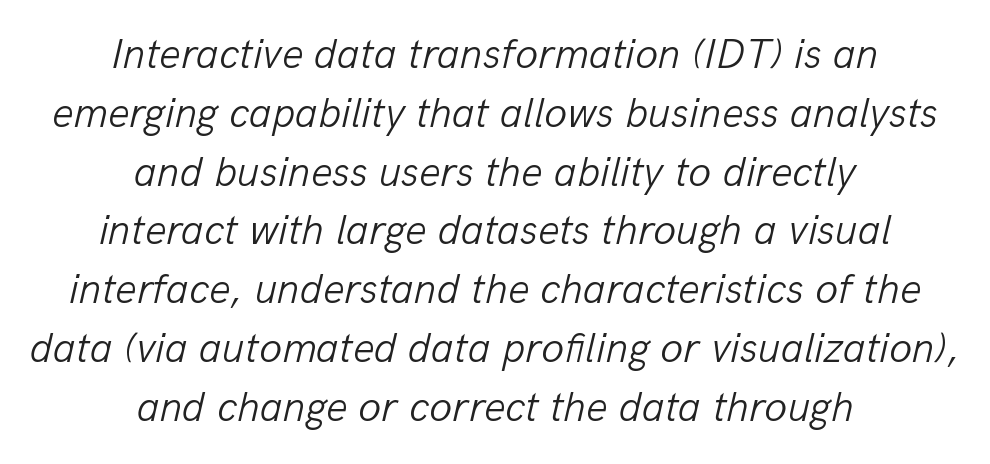
The image shows 42 px light type, italic (leaning right); set centered, normal line spacing (1.4x), normal letter spacing, not underlined; low stroke contrast and a medium x-height.
